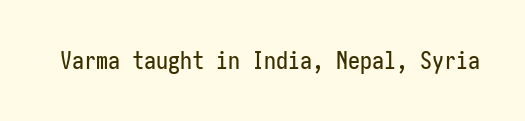
Q: Is the text italic (slanted)? A: No, it is upright.
Q: Is the text underlined? A: No.
Q: Is the spacing between letters normal or unusually wide? A: Normal.
